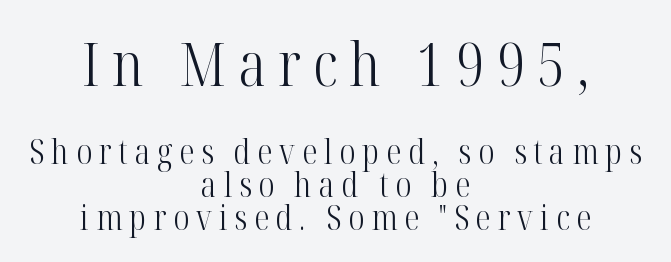
The image shows 60 px light, condensed serif type, upright; set centered, tight line spacing (0.97x), unusually wide letter spacing (+0.2 em), not underlined; the first (top) block is 1.76x larger; high stroke contrast and a medium x-height.
